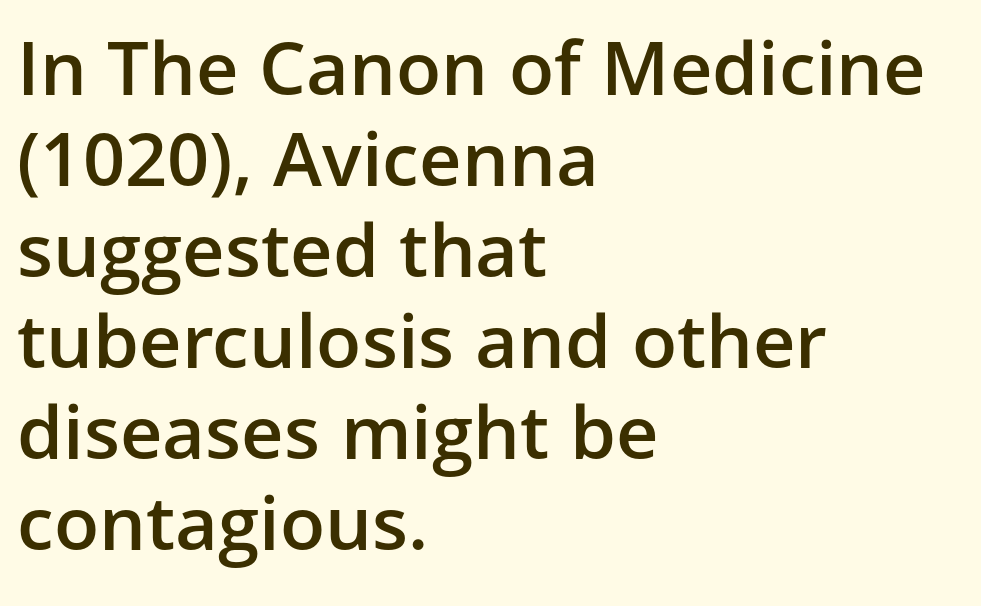
Q: Is the text bold? A: Semi-bold.
Q: Is the text italic (slanted)? A: No, it is upright.
Q: Is the typeface a serif or a sans-serif typeface? A: Sans-serif.
Q: Is the text underlined? A: No.
Q: How is the paragraph aligned? A: Left-aligned.
Q: Is the spacing between letters normal or unusually wide? A: Normal.
Q: Width (condensed, normal, or wide)? A: Normal.
Q: Stroke contrast? A: Low.
Q: x-height? A: Medium.
Q: Monospaced? A: No.
